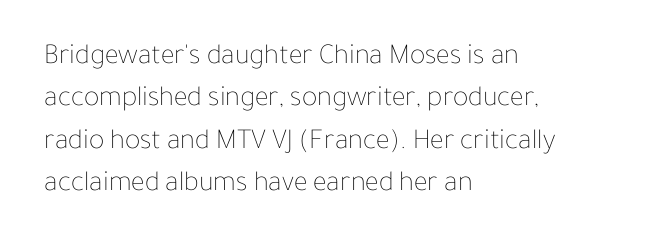
The image shows 29 px thin type, upright; set left-aligned, normal line spacing (1.46x), normal letter spacing, not underlined; low stroke contrast and a medium x-height.
